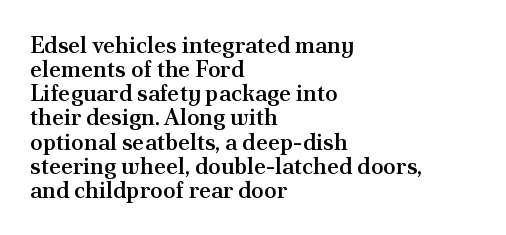
Q: Is the text bold? A: Semi-bold.
Q: Is the text italic (slanted)? A: No, it is upright.
Q: Is the text underlined? A: No.
Q: How is the paragraph aligned? A: Left-aligned.
Q: Is the spacing between letters normal or unusually wide? A: Normal.
Q: Is the spacing between lines tight, normal or loose? A: Tight.
